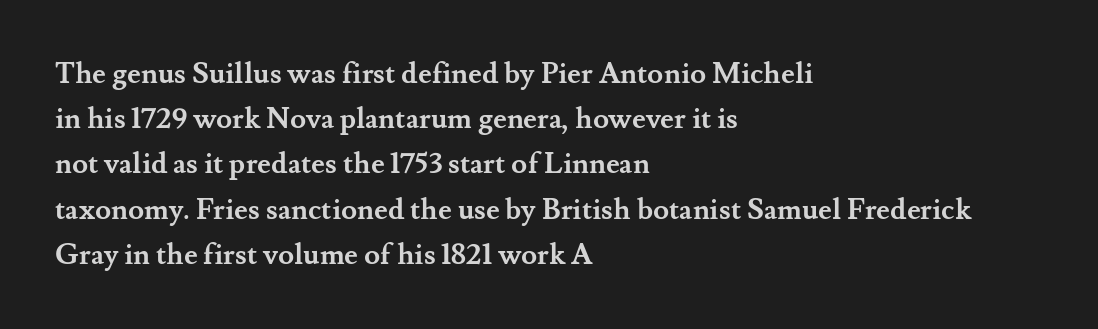
The image shows 29 px semibold serif type, upright; set left-aligned, normal line spacing (1.56x), normal letter spacing, not underlined; medium stroke contrast and a small x-height.
